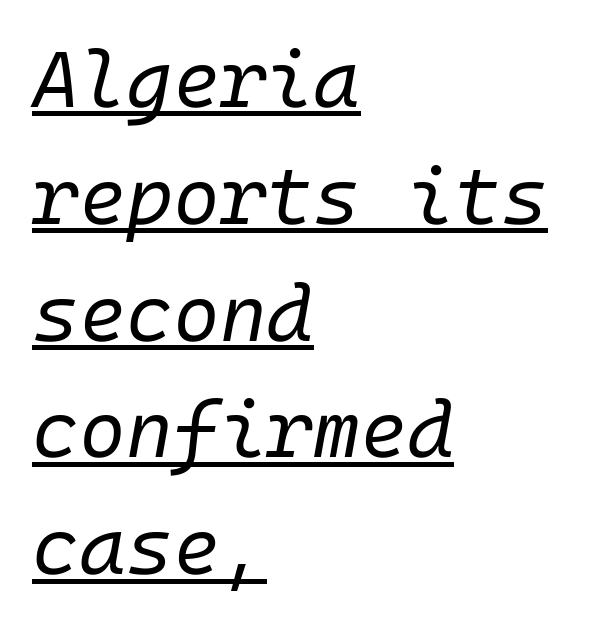
The tracking reads as untouched default to a designer's eye. This is not heavy type; no bold has been used. The typesetter has applied underlining to the passage shown. The rendering uses a moderate line-height, typical for paragraphs. Slant detected: the letters are inclined.
